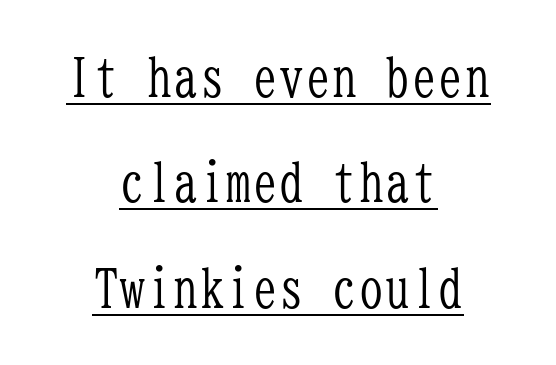
Q: Is the text bold? A: No.
Q: Is the text italic (slanted)? A: No, it is upright.
Q: Is the typeface a serif or a sans-serif typeface? A: Serif.
Q: Is the text underlined? A: Yes.
Q: How is the paragraph aligned? A: Centered.
Q: Is the spacing between letters normal or unusually wide? A: Normal.
Q: Is the spacing between lines tight, normal or loose? A: Loose.
Q: Width (condensed, normal, or wide)? A: Condensed.
Q: Stroke contrast? A: Low.
Q: x-height? A: Medium.
Q: Monospaced? A: Yes.
